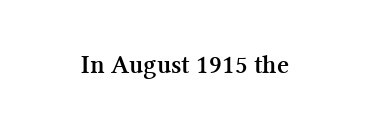
{"italic": "no", "bold": "yes", "underline": "no", "letter_spacing": "normal", "letter_spacing_em": 0.0, "glyph_px": 26}
